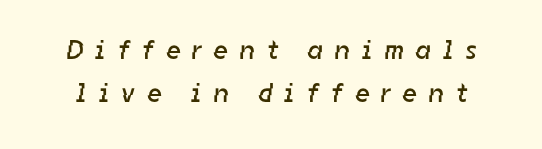
Q: Is the text bold? A: No.
Q: Is the text underlined? A: No.
Q: Is the spacing between letters normal or unusually wide? A: Unusually wide.
Q: Is the spacing between lines tight, normal or loose? A: Normal.
